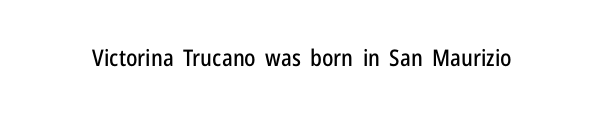
The image shows 23 px text type, upright; set normal letter spacing, not underlined.
